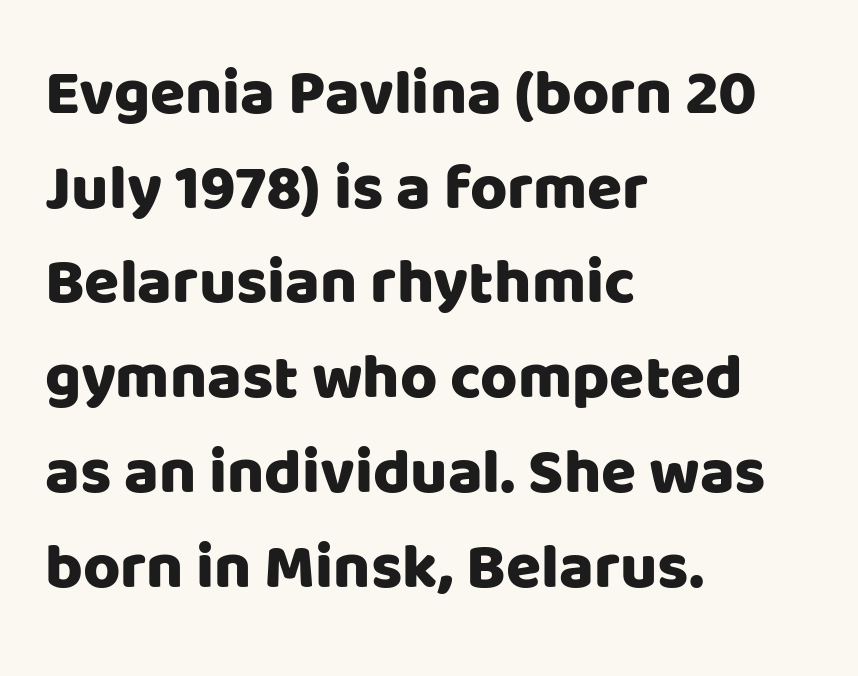
Think of a printed novel: that variable character pitch is what you see here. The designer left line spacing at the default. Each row of text sits above clean, open space. The letters sit at their default tracking, neither squeezed nor spread.
